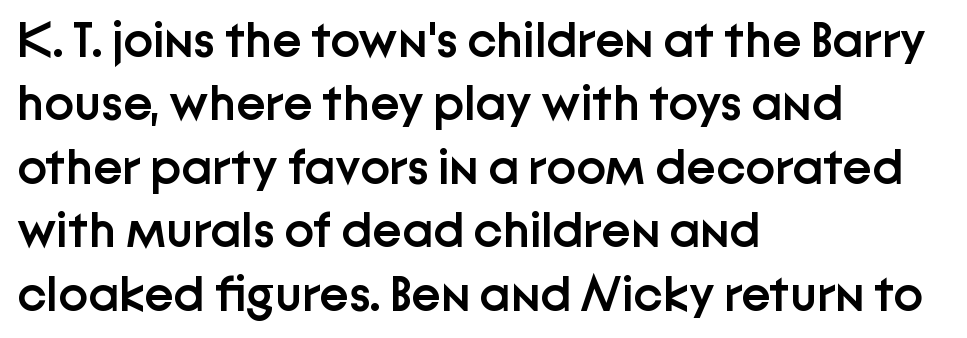
The image shows 50 px semibold sans-serif type, upright; set left-aligned, normal line spacing (1.27x), normal letter spacing, not underlined; low stroke contrast and a medium x-height.
